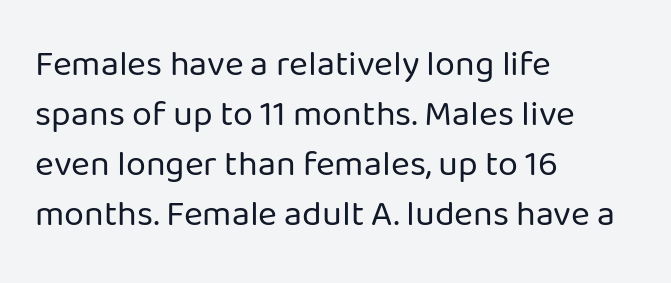
{"serif": "no", "italic": "no", "bold": "no", "weight": "regular", "width": "normal", "stroke_contrast": "low", "x_height": "medium", "monospaced": "no", "underline": "no", "align": "left", "line_spacing": "normal", "line_spacing_ratio": 1.39, "letter_spacing": "normal", "letter_spacing_em": 0.0, "glyph_px": 36}
